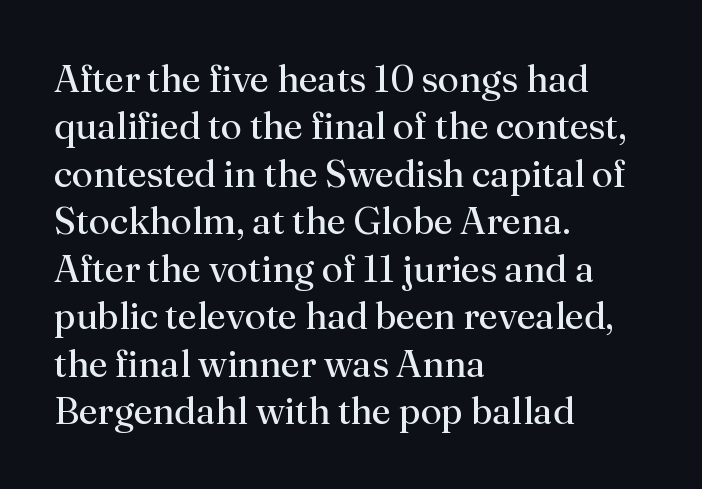
{"serif": "yes", "italic": "no", "bold": "no", "weight": "regular", "width": "normal", "stroke_contrast": "medium", "x_height": "small", "monospaced": "no", "underline": "no", "align": "left", "line_spacing": "normal", "line_spacing_ratio": 1.25, "letter_spacing": "normal", "letter_spacing_em": 0.0, "glyph_px": 38}
